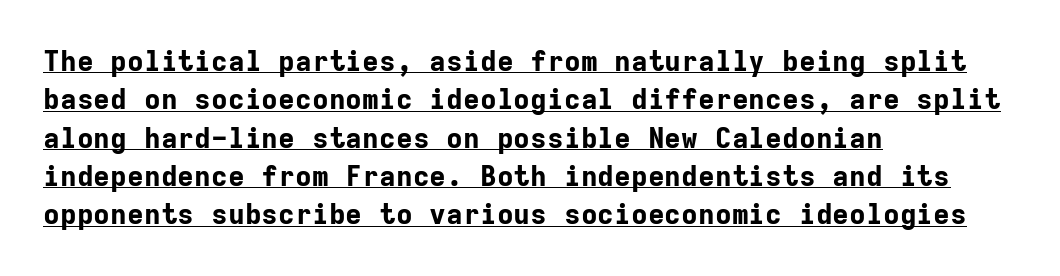
The image shows 28 px bold sans-serif type, upright, monospaced; set left-aligned, normal line spacing (1.37x), normal letter spacing, underlined; low stroke contrast and a medium x-height.
